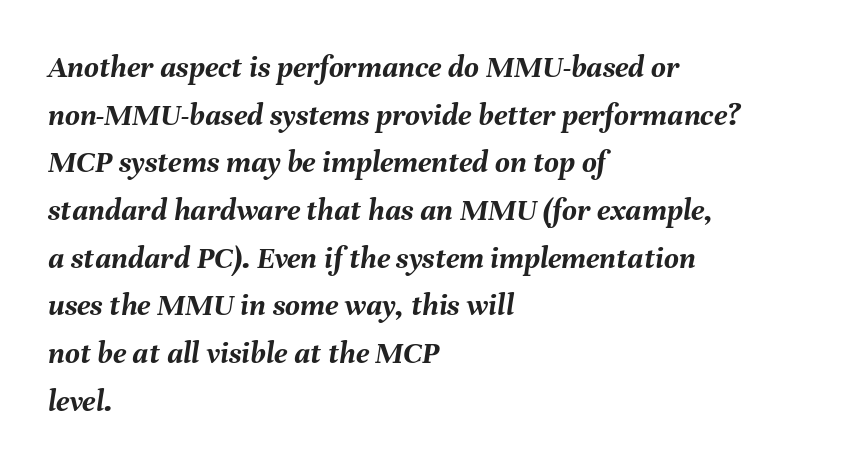
{"italic": "yes", "lean": "right", "slant_degrees": 8, "bold": "yes", "weight": "semibold", "width": "normal", "stroke_contrast": "medium", "x_height": "medium", "monospaced": "no", "underline": "no", "align": "left", "line_spacing": "normal", "line_spacing_ratio": 1.49, "letter_spacing": "normal", "letter_spacing_em": 0.0, "glyph_px": 32}
